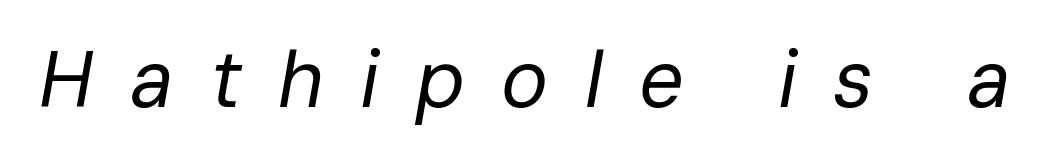
Q: Is the text bold? A: No.
Q: Is the text italic (slanted)? A: Yes, it leans right by about 10 degrees.
Q: Is the text underlined? A: No.
Q: Is the spacing between letters normal or unusually wide? A: Unusually wide.
Q: Width (condensed, normal, or wide)? A: Normal.
Q: Stroke contrast? A: Low.
Q: x-height? A: Medium.
Q: Monospaced? A: No.
